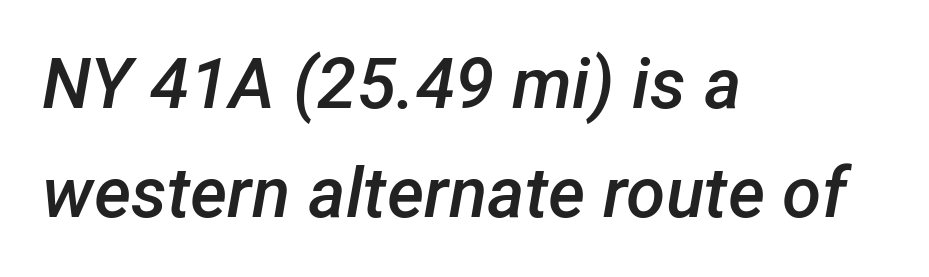
Q: Is the text bold? A: Semi-bold.
Q: Is the text italic (slanted)? A: Yes, it leans right by about 12 degrees.
Q: Is the text underlined? A: No.
Q: How is the paragraph aligned? A: Left-aligned.
Q: Is the spacing between letters normal or unusually wide? A: Normal.
Q: Is the spacing between lines tight, normal or loose? A: Normal.
Q: Width (condensed, normal, or wide)? A: Normal.
Q: Stroke contrast? A: Low.
Q: x-height? A: Medium.
Q: Monospaced? A: No.
